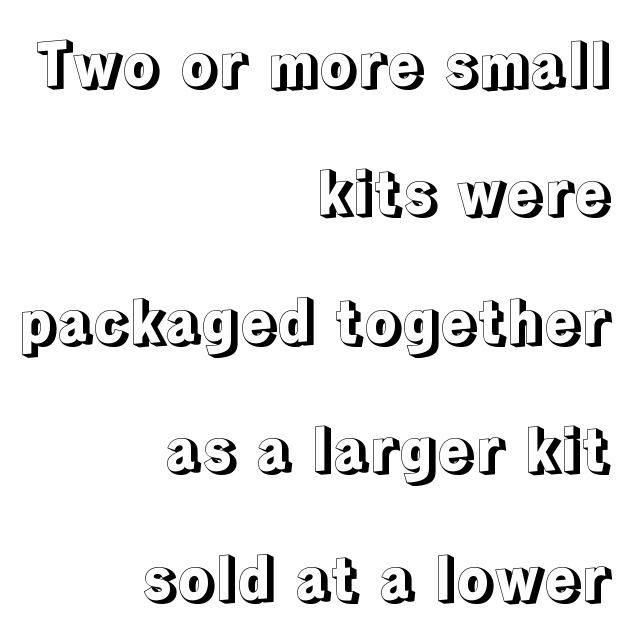
{"italic": "no", "width": "normal", "x_height": "medium", "monospaced": "no", "underline": "no", "align": "right", "line_spacing": "loose", "line_spacing_ratio": 2.14, "letter_spacing": "normal", "letter_spacing_em": 0.0, "glyph_px": 60}
